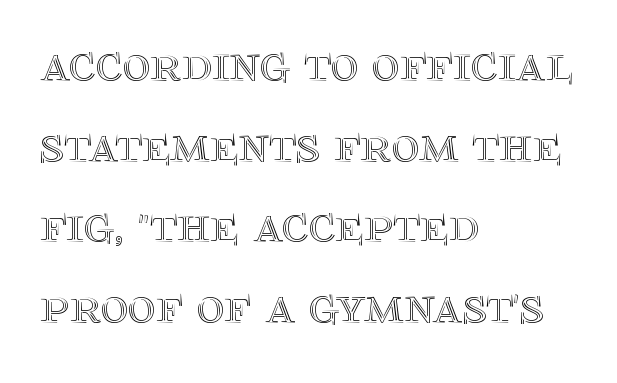
{"italic": "no", "width": "normal", "x_height": "large", "monospaced": "no", "underline": "no", "align": "left", "line_spacing": "normal", "line_spacing_ratio": 1.52, "letter_spacing": "normal", "letter_spacing_em": 0.0, "glyph_px": 53}
